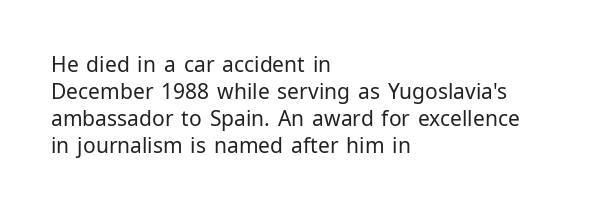
The image shows 21 px text type, upright; set left-aligned, normal line spacing (1.28x), normal letter spacing, not underlined.
